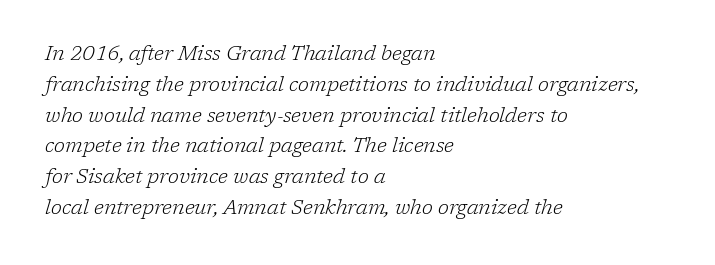
Q: Is the text bold? A: No.
Q: Is the text italic (slanted)? A: Yes, it leans right by about 17 degrees.
Q: Is the text underlined? A: No.
Q: How is the paragraph aligned? A: Left-aligned.
Q: Is the spacing between letters normal or unusually wide? A: Normal.
Q: Is the spacing between lines tight, normal or loose? A: Normal.
